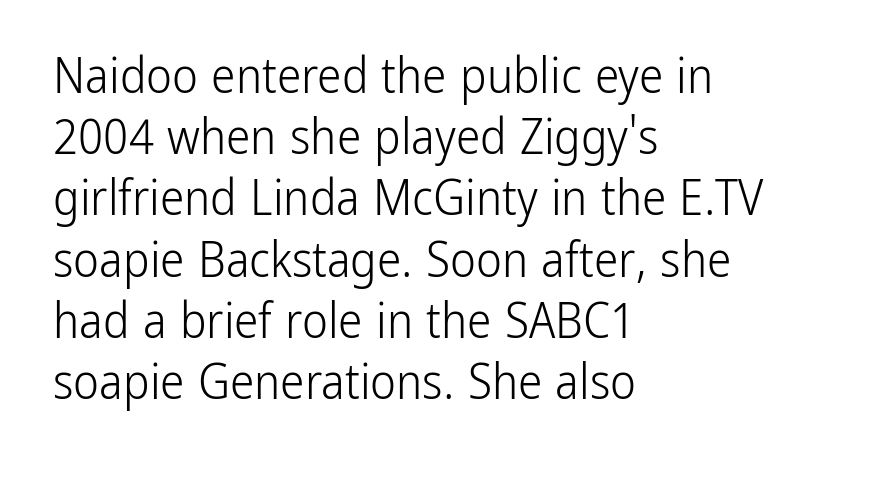
The image shows 49 px light, condensed sans-serif type, upright; set left-aligned, normal line spacing (1.25x), normal letter spacing, not underlined; low stroke contrast and a medium x-height.
